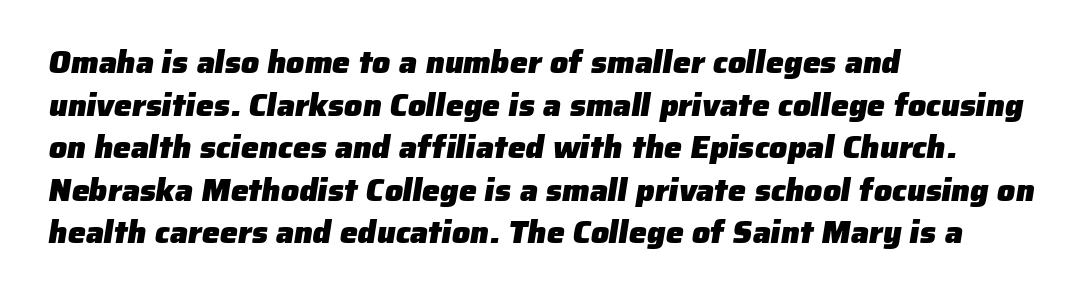
Q: Is the text bold? A: Yes.
Q: Is the typeface a serif or a sans-serif typeface? A: Sans-serif.
Q: Is the text underlined? A: No.
Q: How is the paragraph aligned? A: Left-aligned.
Q: Is the spacing between letters normal or unusually wide? A: Normal.
Q: Is the spacing between lines tight, normal or loose? A: Normal.
Q: Width (condensed, normal, or wide)? A: Normal.
Q: Stroke contrast? A: Low.
Q: x-height? A: Medium.
Q: Monospaced? A: No.
